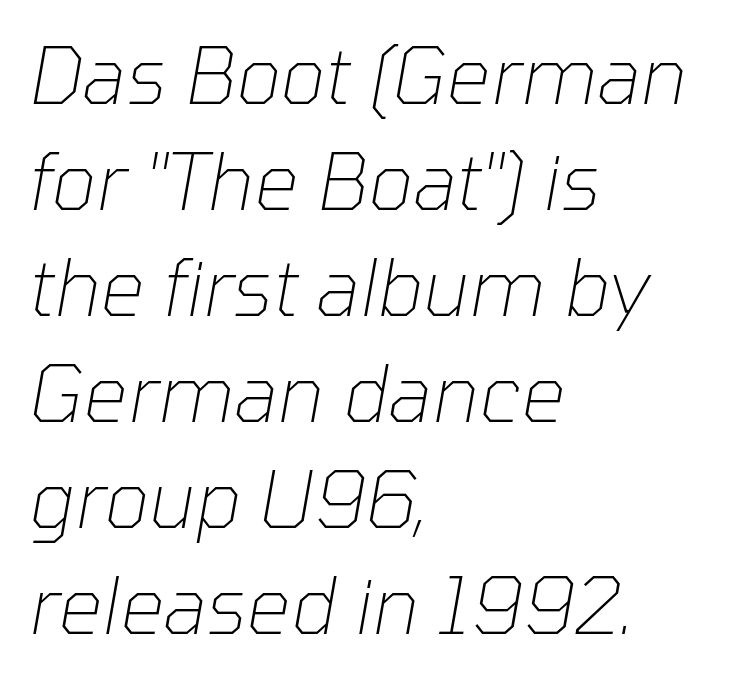
Italic? Definitely — the glyphs are oblique. The face used here is proportionally spaced, like ordinary book or web type. This reads as an unemphasized weight, regular at the heaviest. These lines keep a tight, regular rhythm from letter to letter.
